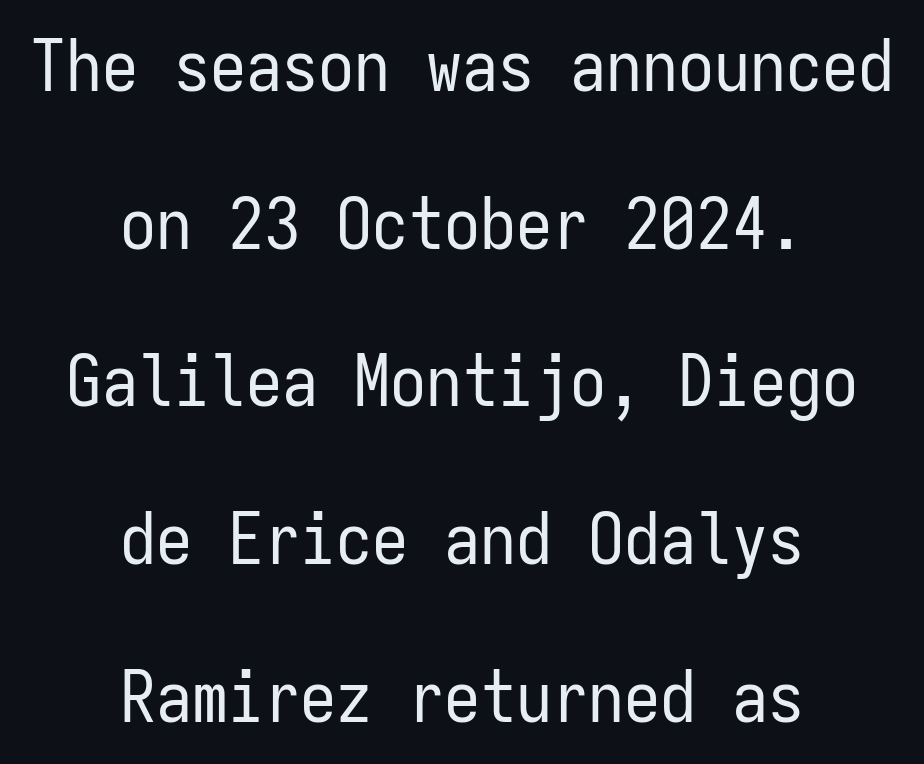
{"serif": "no", "italic": "no", "bold": "no", "weight": "regular", "width": "condensed", "stroke_contrast": "low", "x_height": "medium", "monospaced": "yes", "underline": "no", "align": "center", "line_spacing": "loose", "line_spacing_ratio": 2.19, "letter_spacing": "normal", "letter_spacing_em": 0.0, "glyph_px": 72}
